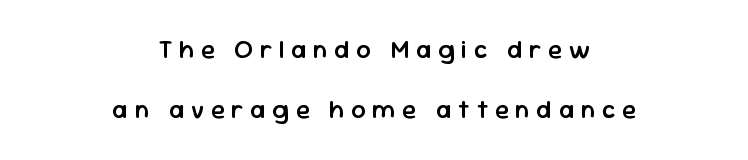
The image shows 25 px text type, upright; set centered, loose line spacing (2.41x), unusually wide letter spacing (+0.27 em), not underlined.
